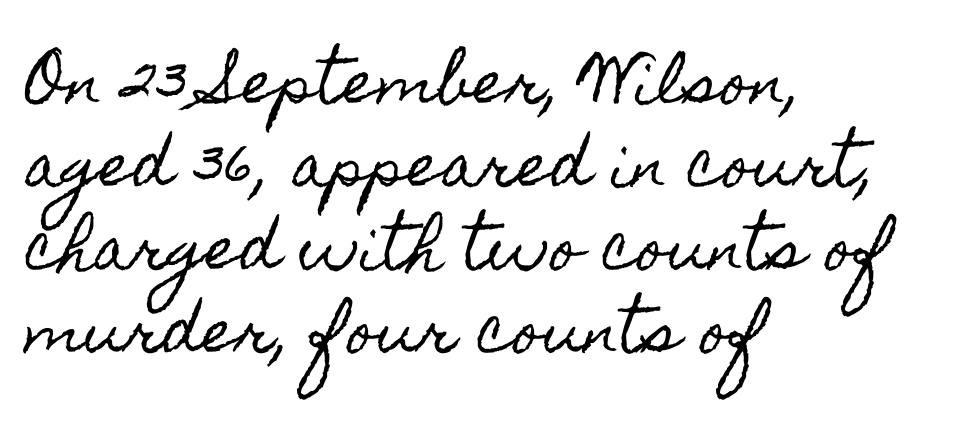
This sample uses plain, unmodified letter spacing. You could not count columns in this text — the font is proportionally spaced. The passage shown is not underscored anywhere. Each line starts at the same left margin while the right side varies.
